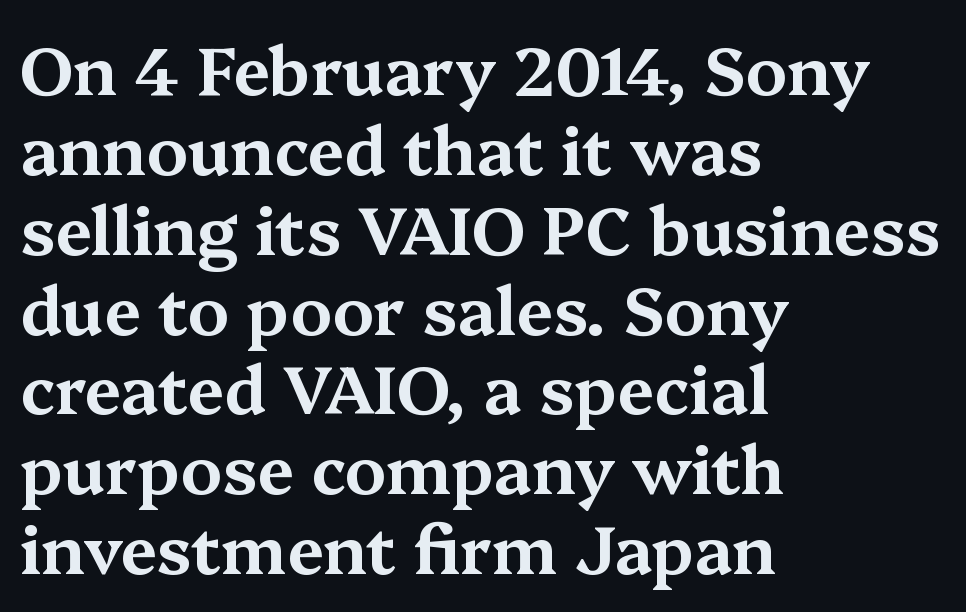
{"serif": "yes", "italic": "no", "width": "wide", "stroke_contrast": "medium", "x_height": "medium", "monospaced": "no", "underline": "no", "align": "left", "line_spacing_ratio": 1.21, "letter_spacing": "normal", "letter_spacing_em": 0.0, "glyph_px": 66}
